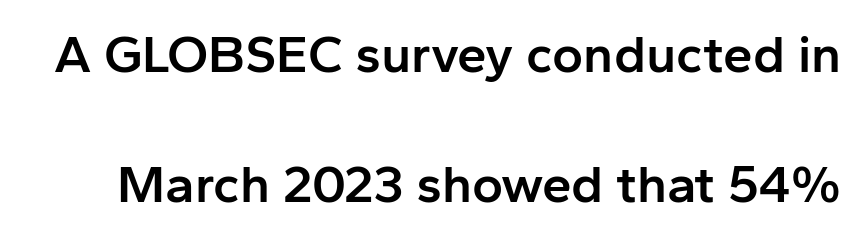
The image shows 53 px semibold sans-serif type, upright; set loose line spacing (2.45x), normal letter spacing, not underlined; low stroke contrast and a medium x-height.
